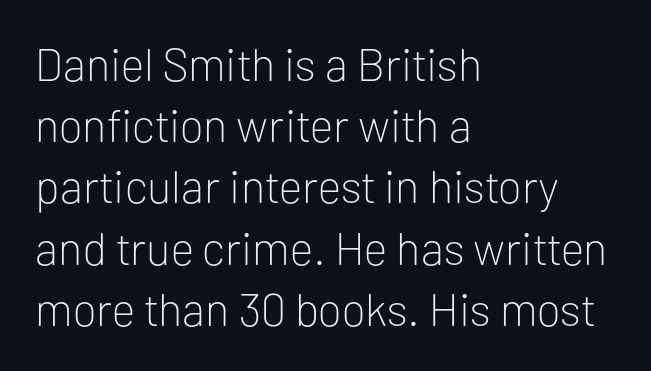
The image shows 46 px light sans-serif type, upright; set left-aligned, normal line spacing (1.33x), normal letter spacing, not underlined; low stroke contrast and a medium x-height.
